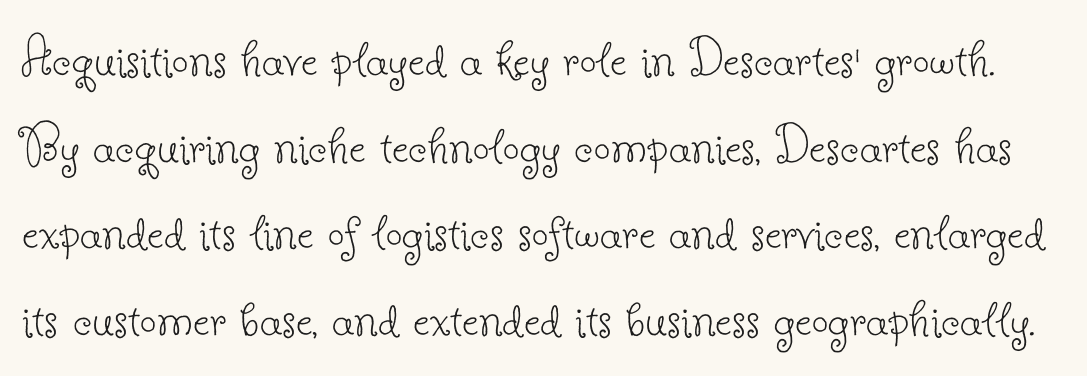
Q: Is the text bold? A: No.
Q: Is the text italic (slanted)? A: No, it is upright.
Q: Is the typeface a serif or a sans-serif typeface? A: Serif.
Q: Is the text underlined? A: No.
Q: Is the spacing between letters normal or unusually wide? A: Normal.
Q: Is the spacing between lines tight, normal or loose? A: Normal.
Q: Width (condensed, normal, or wide)? A: Normal.
Q: Stroke contrast? A: Low.
Q: x-height? A: Small.
Q: Monospaced? A: No.
